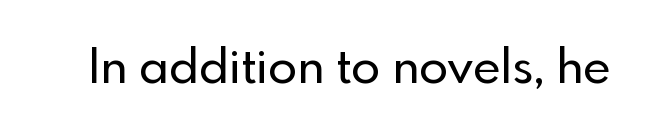
{"serif": "no", "italic": "no", "width": "normal", "x_height": "small", "monospaced": "no", "underline": "no", "letter_spacing": "normal", "letter_spacing_em": 0.0, "glyph_px": 48}
